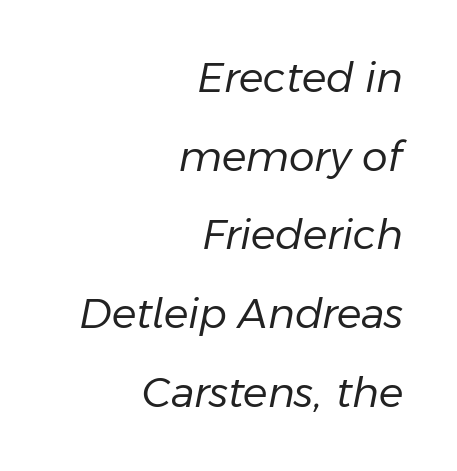
The image shows 41 px regular-weight type, italic (leaning right); set right-aligned, loose line spacing (1.92x), normal letter spacing, not underlined; low stroke contrast and a medium x-height.
